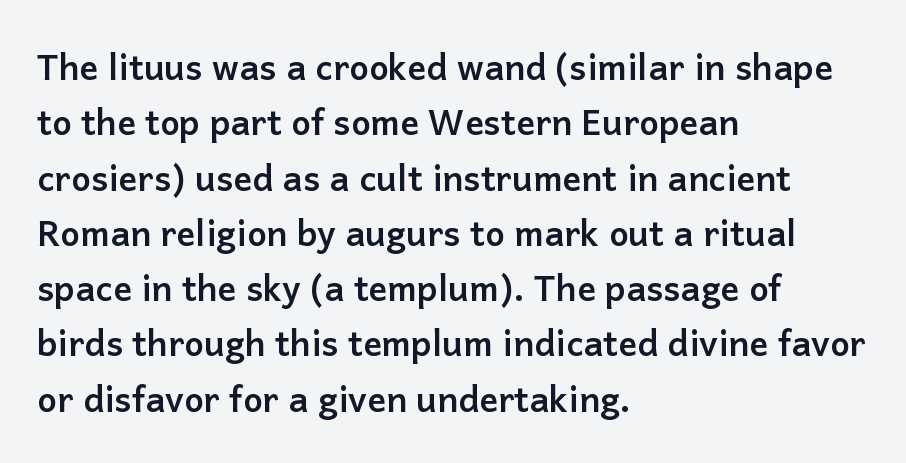
Q: Is the text bold? A: Yes.
Q: Is the text italic (slanted)? A: No, it is upright.
Q: Is the typeface a serif or a sans-serif typeface? A: Sans-serif.
Q: Is the text underlined? A: No.
Q: How is the paragraph aligned? A: Left-aligned.
Q: Is the spacing between letters normal or unusually wide? A: Normal.
Q: Is the spacing between lines tight, normal or loose? A: Normal.
Q: Width (condensed, normal, or wide)? A: Normal.
Q: Stroke contrast? A: Low.
Q: x-height? A: Medium.
Q: Monospaced? A: No.
